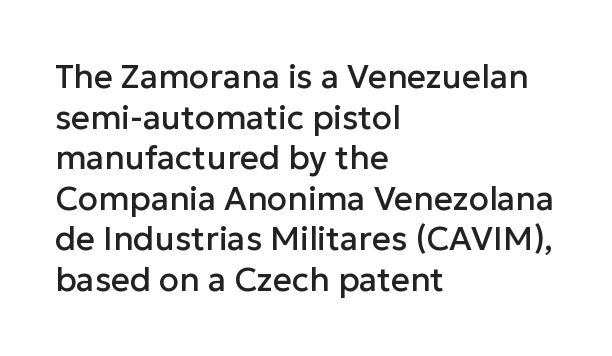
The image shows 33 px sans-serif type, upright; set left-aligned, line spacing 1.23x, normal letter spacing, not underlined; low stroke contrast and a medium x-height.
